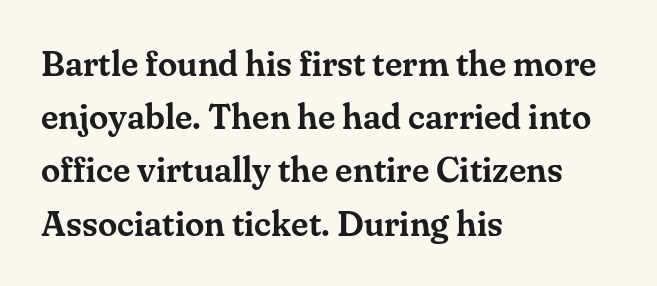
Q: Is the text italic (slanted)? A: No, it is upright.
Q: Is the typeface a serif or a sans-serif typeface? A: Serif.
Q: Is the text underlined? A: No.
Q: How is the paragraph aligned? A: Left-aligned.
Q: Is the spacing between letters normal or unusually wide? A: Normal.
Q: Is the spacing between lines tight, normal or loose? A: Normal.
Q: Width (condensed, normal, or wide)? A: Normal.
Q: Stroke contrast? A: Medium.
Q: x-height? A: Small.
Q: Monospaced? A: No.
